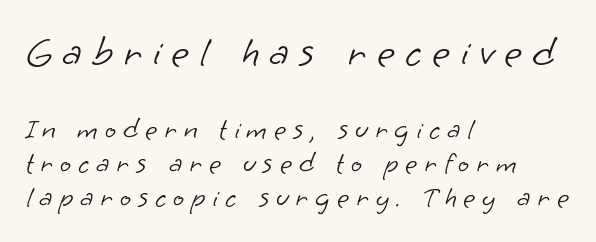
Q: Is the text bold? A: No.
Q: Is the typeface a serif or a sans-serif typeface? A: Sans-serif.
Q: Is the text underlined? A: No.
Q: How is the paragraph aligned? A: Left-aligned.
Q: Is the spacing between letters normal or unusually wide? A: Unusually wide.
Q: Which block of text is set in a larger size, the first (top) or the second (bottom)? A: The first (top) one.
Q: Width (condensed, normal, or wide)? A: Normal.
Q: Stroke contrast? A: Low.
Q: x-height? A: Small.
Q: Monospaced? A: No.
